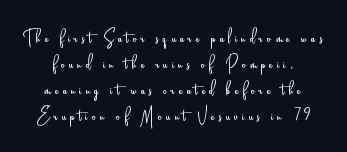
A typesetter would call this leading minimal, almost set solid. Anything drawn beneath the words? Only blank space. Stroke mass is kept to a normal reading level or below.
